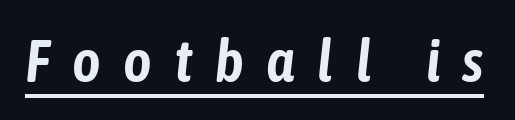
{"italic": "yes", "lean": "right", "slant_degrees": 6, "width": "condensed", "stroke_contrast": "low", "x_height": "medium", "monospaced": "no", "underline": "yes", "letter_spacing": "wide", "letter_spacing_em": 0.37, "glyph_px": 61}
